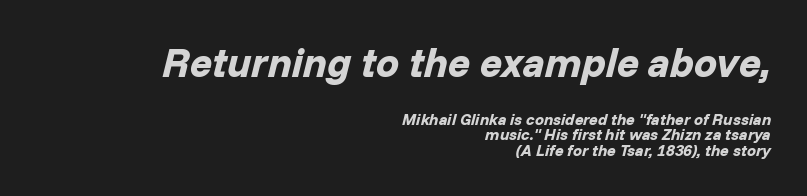
Q: Is the text bold? A: Yes.
Q: Is the text italic (slanted)? A: Yes, it leans right by about 14 degrees.
Q: Is the text underlined? A: No.
Q: How is the paragraph aligned? A: Right-aligned.
Q: Is the spacing between letters normal or unusually wide? A: Normal.
Q: Is the spacing between lines tight, normal or loose? A: Tight.
Q: Which block of text is set in a larger size, the first (top) or the second (bottom)? A: The first (top) one.
Q: Width (condensed, normal, or wide)? A: Normal.
Q: Stroke contrast? A: Low.
Q: x-height? A: Medium.
Q: Monospaced? A: No.
